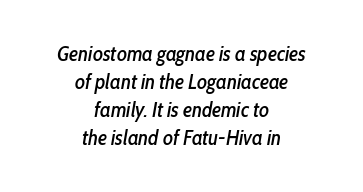
Q: Is the text italic (slanted)? A: Yes, it leans right by about 10 degrees.
Q: Is the text underlined? A: No.
Q: How is the paragraph aligned? A: Centered.
Q: Is the spacing between letters normal or unusually wide? A: Normal.
Q: Is the spacing between lines tight, normal or loose? A: Normal.
